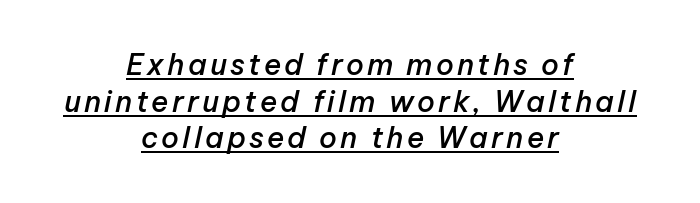
{"italic": "yes", "lean": "right", "slant_degrees": 12, "bold": "semi", "weight": "semibold", "width": "normal", "stroke_contrast": "low", "x_height": "medium", "monospaced": "no", "underline": "yes", "align": "center", "line_spacing": "normal", "line_spacing_ratio": 1.26, "glyph_px": 29}
